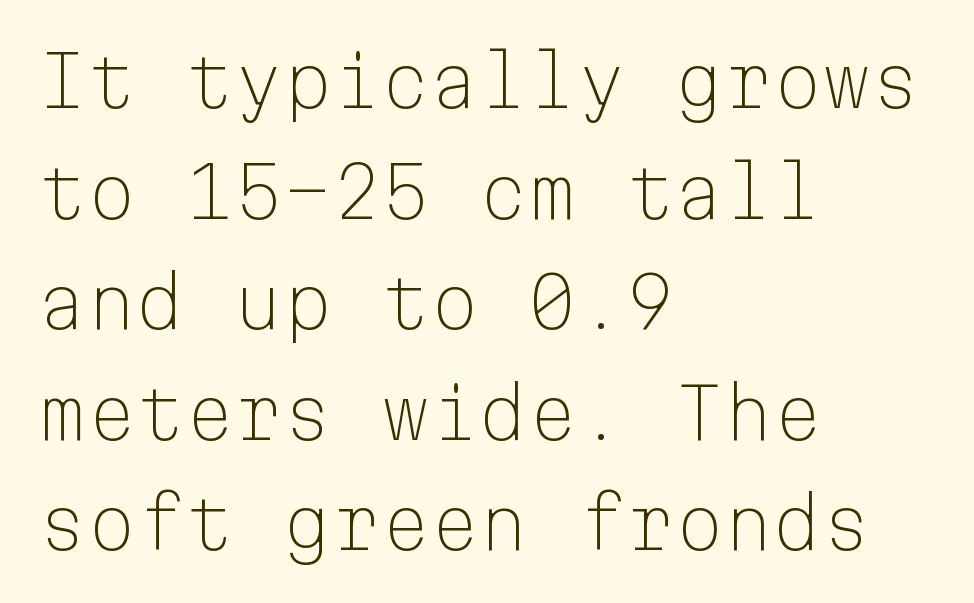
Q: Is the text bold? A: No.
Q: Is the text italic (slanted)? A: No, it is upright.
Q: Is the typeface a serif or a sans-serif typeface? A: Sans-serif.
Q: Is the text underlined? A: No.
Q: How is the paragraph aligned? A: Left-aligned.
Q: Is the spacing between letters normal or unusually wide? A: Normal.
Q: Is the spacing between lines tight, normal or loose? A: Normal.
Q: Width (condensed, normal, or wide)? A: Normal.
Q: Stroke contrast? A: Low.
Q: x-height? A: Medium.
Q: Monospaced? A: Yes.
